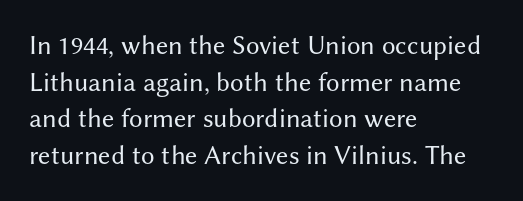
Q: Is the text bold? A: No.
Q: Is the text italic (slanted)? A: No, it is upright.
Q: Is the text underlined? A: No.
Q: How is the paragraph aligned? A: Left-aligned.
Q: Is the spacing between letters normal or unusually wide? A: Normal.
Q: Is the spacing between lines tight, normal or loose? A: Normal.
